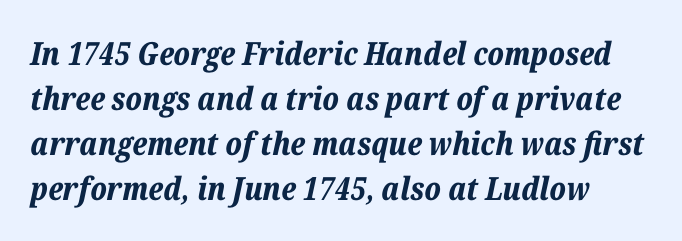
Q: Is the text bold? A: Yes.
Q: Is the text italic (slanted)? A: Yes, it leans right by about 12 degrees.
Q: Is the text underlined? A: No.
Q: How is the paragraph aligned? A: Left-aligned.
Q: Is the spacing between letters normal or unusually wide? A: Normal.
Q: Is the spacing between lines tight, normal or loose? A: Normal.
Q: Width (condensed, normal, or wide)? A: Normal.
Q: Stroke contrast? A: Low.
Q: x-height? A: Medium.
Q: Monospaced? A: No.
